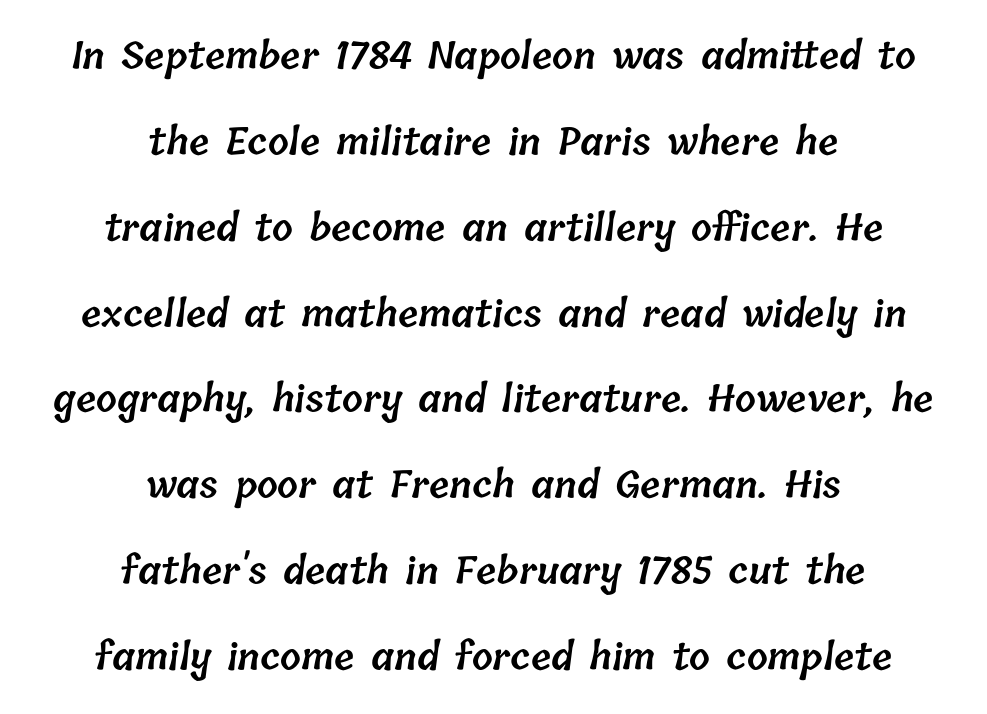
{"bold": "semi", "weight": "semibold", "width": "normal", "stroke_contrast": "low", "x_height": "medium", "monospaced": "no", "underline": "no", "align": "center", "line_spacing": "loose", "line_spacing_ratio": 2.32, "letter_spacing": "normal", "letter_spacing_em": 0.0, "glyph_px": 37}
